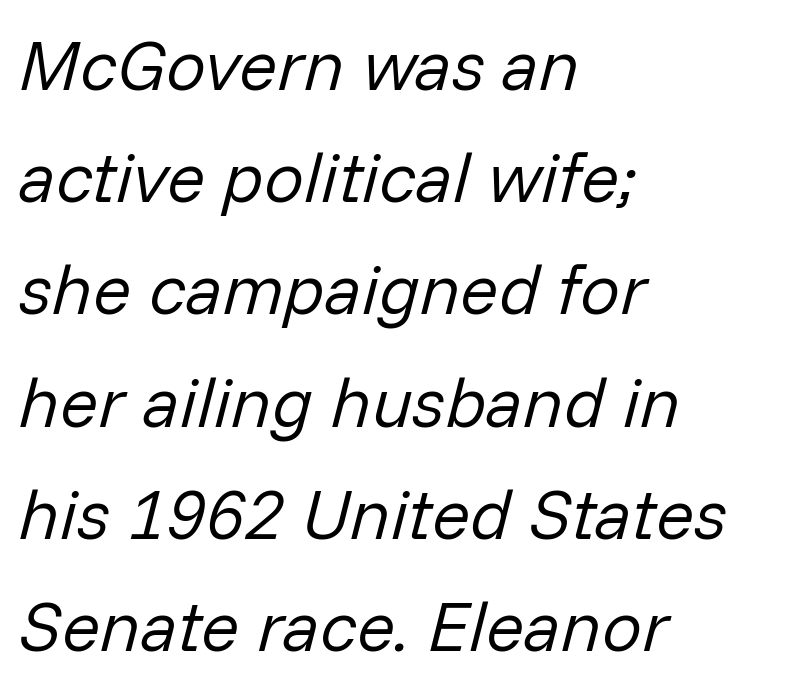
Q: Is the text bold? A: No.
Q: Is the text italic (slanted)? A: Yes, it leans right by about 14 degrees.
Q: Is the text underlined? A: No.
Q: How is the paragraph aligned? A: Left-aligned.
Q: Is the spacing between letters normal or unusually wide? A: Normal.
Q: Is the spacing between lines tight, normal or loose? A: Normal.
Q: Width (condensed, normal, or wide)? A: Normal.
Q: Stroke contrast? A: Low.
Q: x-height? A: Medium.
Q: Monospaced? A: No.
